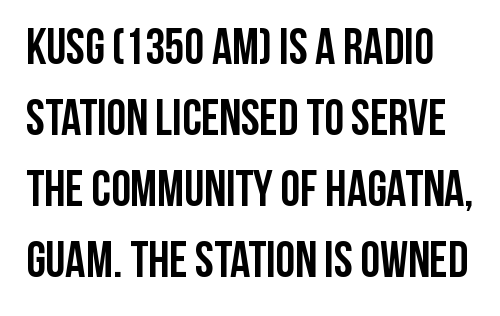
Q: Is the text bold? A: Yes.
Q: Is the text italic (slanted)? A: No, it is upright.
Q: Is the typeface a serif or a sans-serif typeface? A: Sans-serif.
Q: Is the text underlined? A: No.
Q: Is the spacing between letters normal or unusually wide? A: Normal.
Q: Is the spacing between lines tight, normal or loose? A: Normal.
Q: Width (condensed, normal, or wide)? A: Condensed.
Q: Stroke contrast? A: Low.
Q: x-height? A: Large.
Q: Monospaced? A: No.
